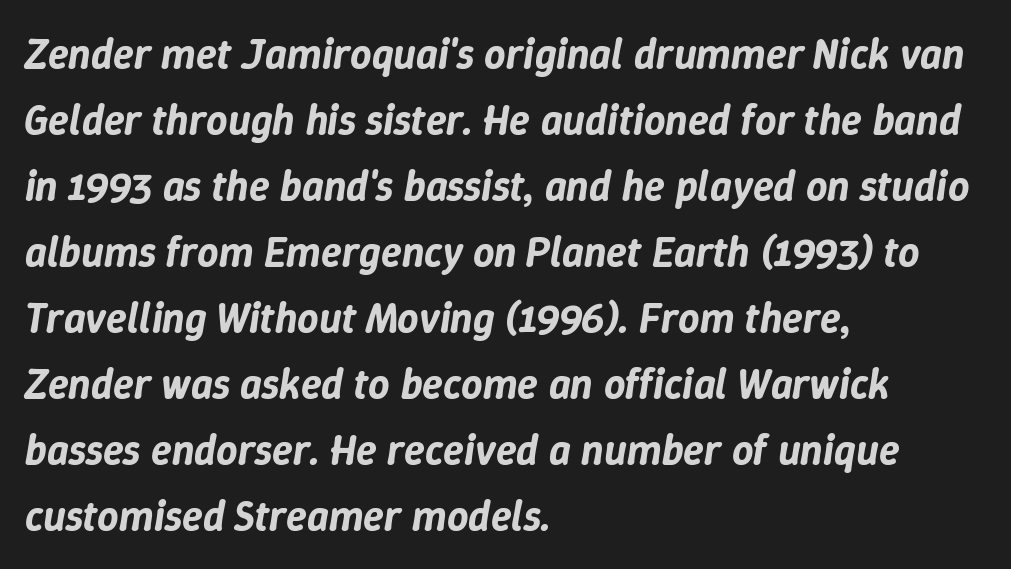
Emphasis-style slanted type is in use. The leading is moderate, giving the passage an even texture. This sample has the flowing, uneven cadence of proportional lettering. The face used here is rendered with its standard letterfit.
